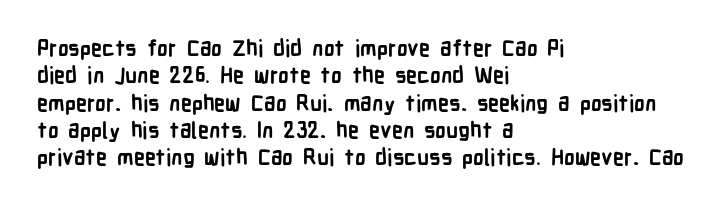
The image shows 22 px bold type, upright; set left-aligned, line spacing 1.24x, normal letter spacing, not underlined.
